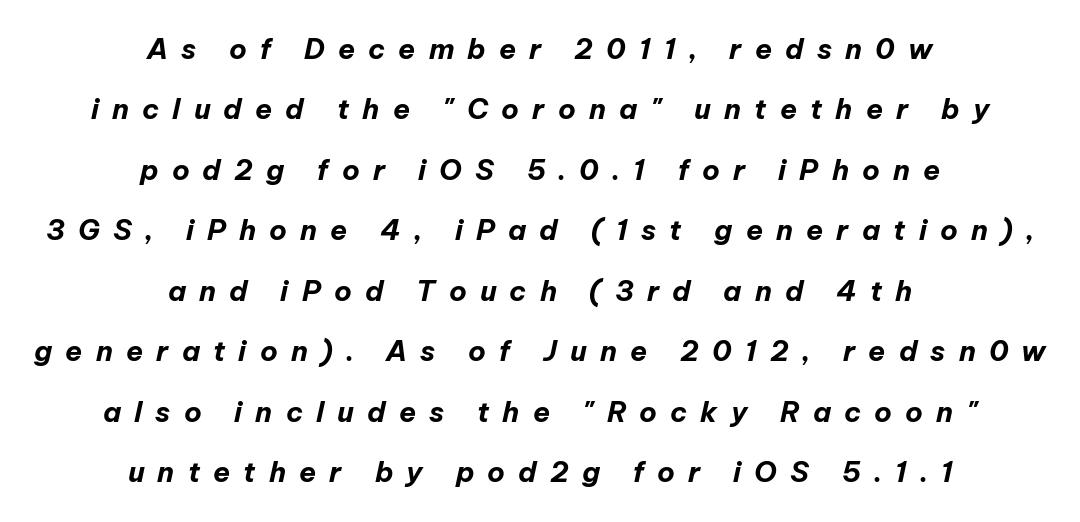
You could not count columns in this text — the font is proportionally spaced. You'd pick this weight for a headline — it's a proper bold. Each word looks stretched out because of the extra space between its letters. Short and long lines alike share a common midpoint. Check the space under the baseline: it is left empty.
